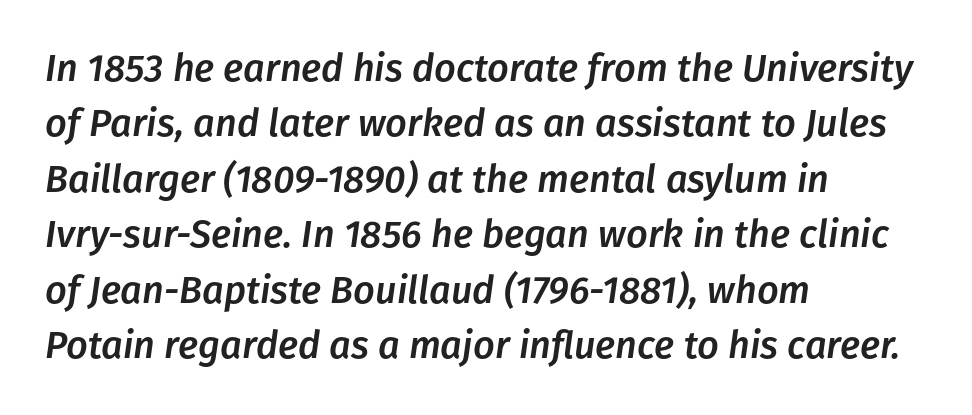
{"italic": "yes", "lean": "right", "slant_degrees": 8, "width": "normal", "stroke_contrast": "low", "x_height": "medium", "monospaced": "no", "underline": "no", "align": "left", "line_spacing": "normal", "line_spacing_ratio": 1.46, "letter_spacing": "normal", "letter_spacing_em": 0.0, "glyph_px": 38}
